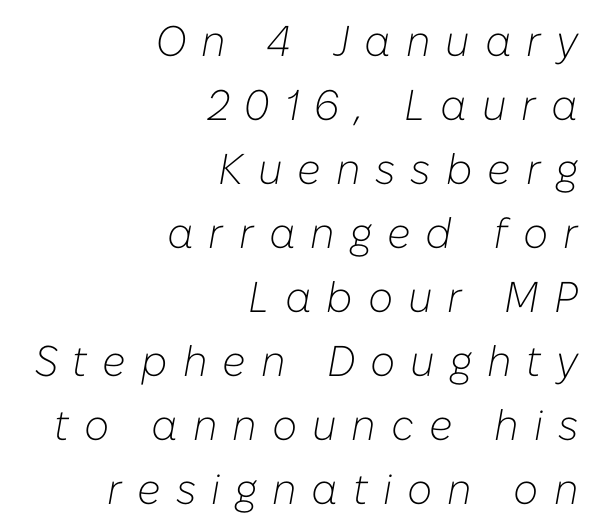
Q: Is the text bold? A: No.
Q: Is the text italic (slanted)? A: Yes, it leans right by about 10 degrees.
Q: Is the text underlined? A: No.
Q: How is the paragraph aligned? A: Right-aligned.
Q: Is the spacing between letters normal or unusually wide? A: Unusually wide.
Q: Is the spacing between lines tight, normal or loose? A: Normal.
Q: Width (condensed, normal, or wide)? A: Normal.
Q: Stroke contrast? A: Low.
Q: x-height? A: Medium.
Q: Monospaced? A: No.
